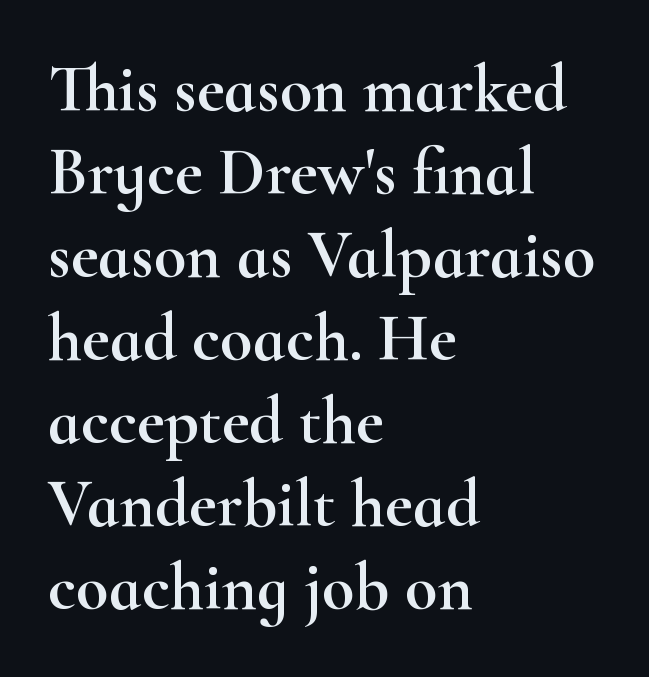
Unmarked baselines from the first word to the last. Caption: standard tracking, unaltered. Font category for this specimen: serif. Think of a printed novel: that variable character pitch is what you see here.
